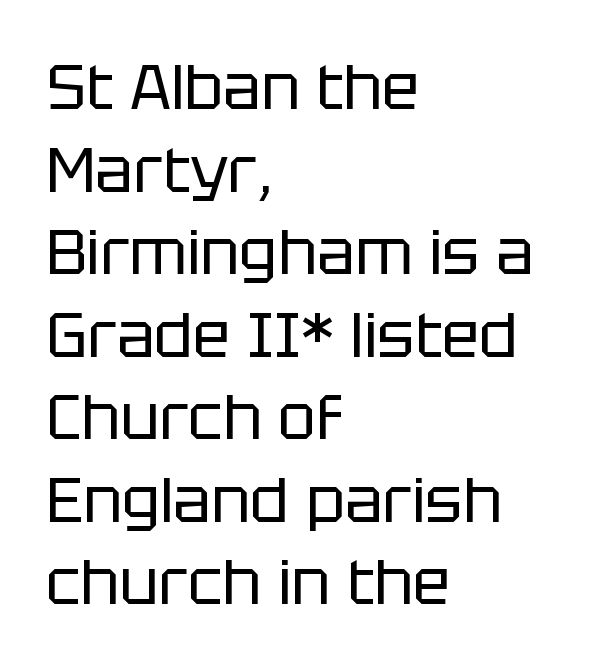
The rendering uses natural spacing where letterforms have individual widths. Decoration check: the copy has no underline. Rendered with straight, roman letterforms. Vertical spacing — default. Short and long lines alike share a common starting point at left.
